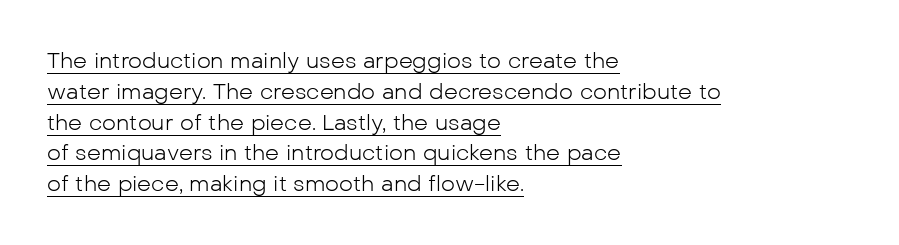
Quick note: not italic, upright. Decoration check: the copy is underlined. Is this a heavy cut? Hardly; it is regular or lighter. Does the copy run flush right? No — it runs flush left. Does extra space separate the letters? No, they use regular spacing.
